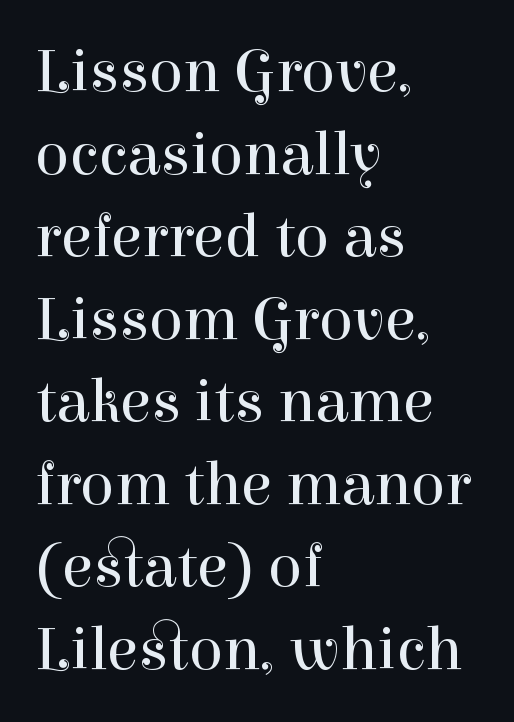
{"serif": "yes", "italic": "no", "bold": "no", "weight": "regular", "width": "normal", "stroke_contrast": "high", "x_height": "medium", "monospaced": "no", "underline": "no", "align": "left", "line_spacing": "normal", "line_spacing_ratio": 1.31, "letter_spacing": "normal", "letter_spacing_em": 0.0, "glyph_px": 63}
